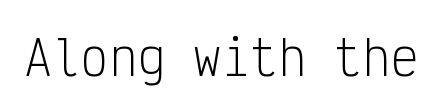
Q: Is the text bold? A: No.
Q: Is the text italic (slanted)? A: No, it is upright.
Q: Is the typeface a serif or a sans-serif typeface? A: Sans-serif.
Q: Is the text underlined? A: No.
Q: Is the spacing between letters normal or unusually wide? A: Normal.
Q: Width (condensed, normal, or wide)? A: Condensed.
Q: Stroke contrast? A: Low.
Q: x-height? A: Medium.
Q: Monospaced? A: Yes.
